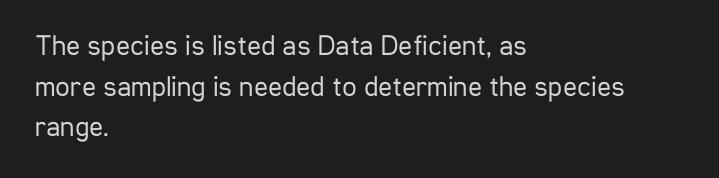
{"serif": "no", "italic": "no", "bold": "no", "weight": "regular", "width": "condensed", "stroke_contrast": "low", "x_height": "medium", "monospaced": "no", "underline": "no", "align": "left", "line_spacing": "normal", "line_spacing_ratio": 1.4, "letter_spacing": "normal", "letter_spacing_em": 0.0, "glyph_px": 29}
